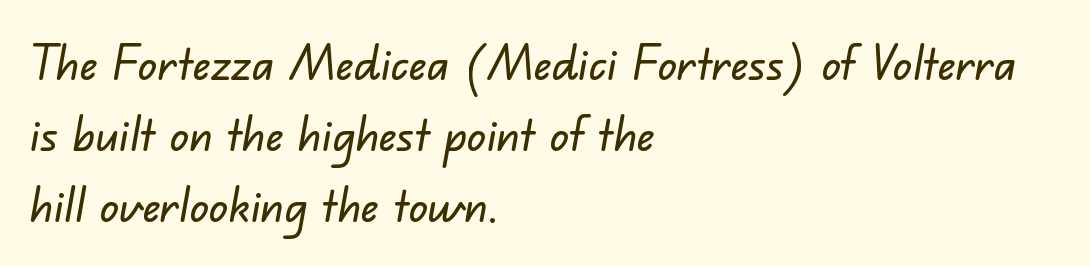
The image shows 48 px sans-serif type; set left-aligned, normal line spacing (1.48x), normal letter spacing, not underlined; low stroke contrast and a small x-height.
